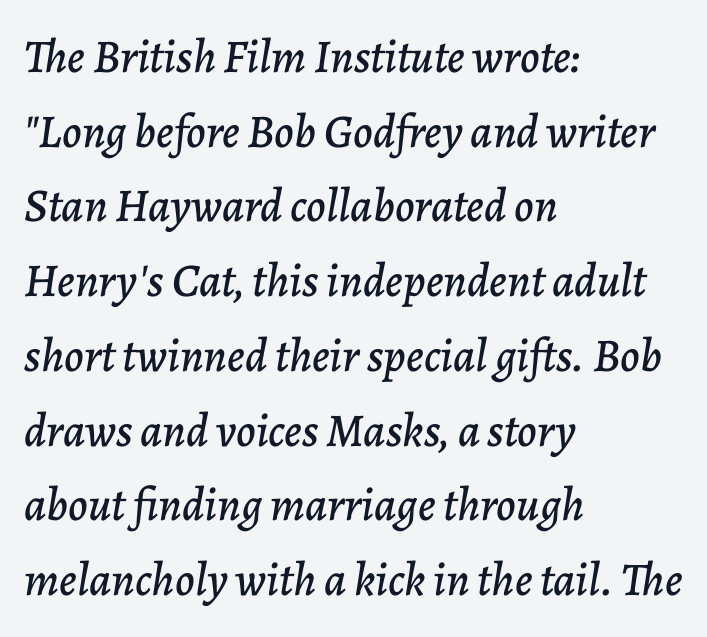
The image shows 47 px text type, italic (leaning right); set left-aligned, normal line spacing (1.59x), normal letter spacing, not underlined; low stroke contrast and a medium x-height.
